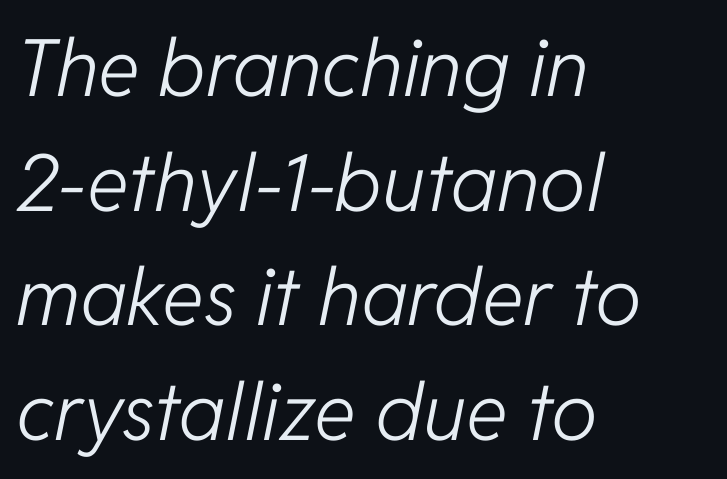
The image shows 79 px light type, italic (leaning right); set left-aligned, normal line spacing (1.45x), normal letter spacing, not underlined; low stroke contrast and a medium x-height.
